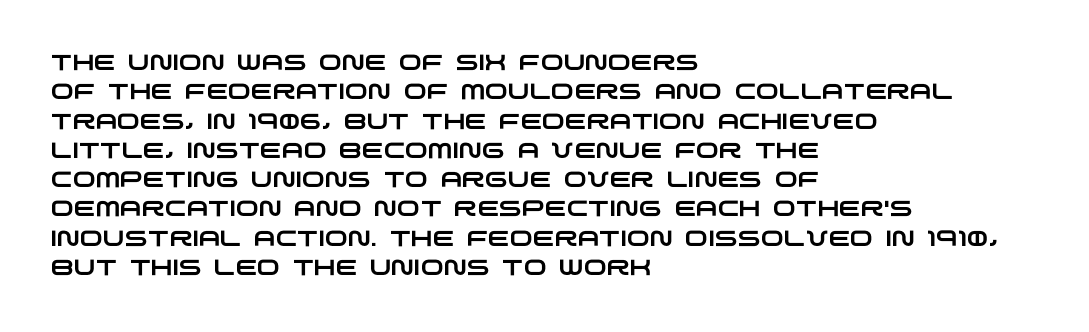
The image shows 22 px text type; set left-aligned, normal line spacing (1.33x), normal letter spacing, not underlined.
